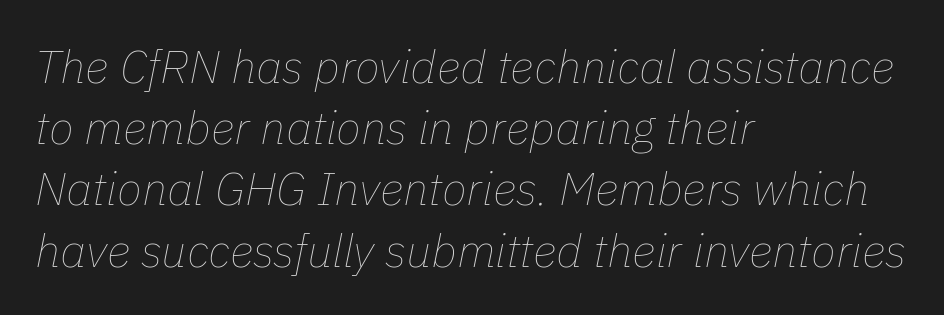
Q: Is the text bold? A: No.
Q: Is the text italic (slanted)? A: Yes, it leans right by about 11 degrees.
Q: Is the text underlined? A: No.
Q: How is the paragraph aligned? A: Left-aligned.
Q: Is the spacing between letters normal or unusually wide? A: Normal.
Q: Is the spacing between lines tight, normal or loose? A: Normal.
Q: Width (condensed, normal, or wide)? A: Normal.
Q: Stroke contrast? A: Low.
Q: x-height? A: Medium.
Q: Monospaced? A: No.
